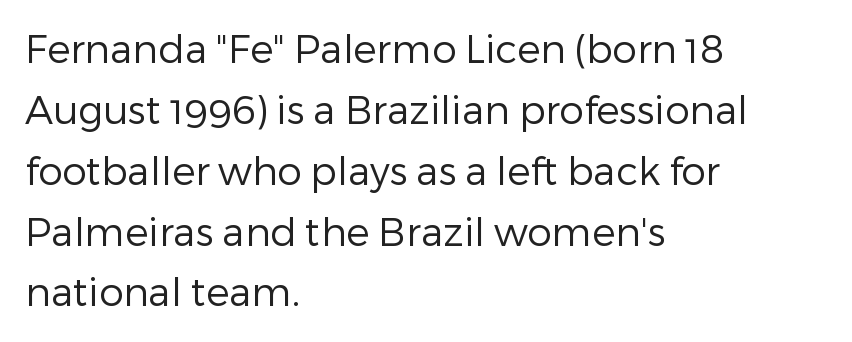
This rendering leaves character spacing at its baseline value. The compositor pushed each line to the left boundary. Check the space under the baseline: it is left empty. The weight would be labelled regular, book, light, or lighter still. Summary of vertical rhythm: regular, with standard interline spacing. Varying glyph widths throughout — classic text-font behaviour.
